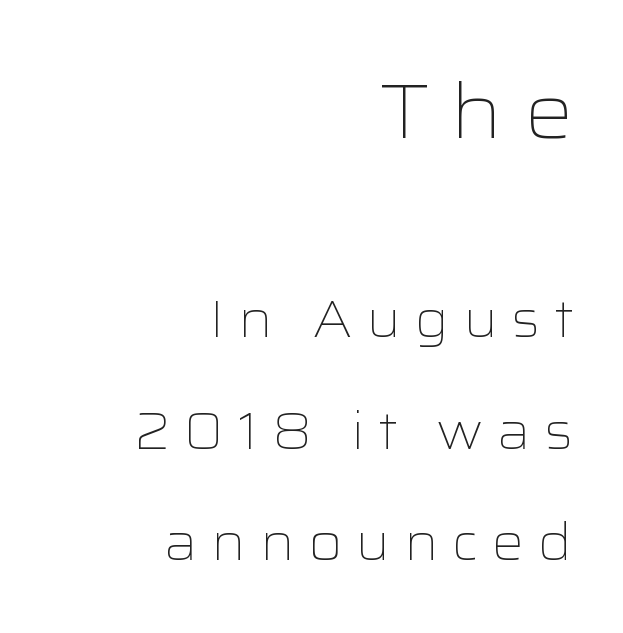
Nobody drew a line under any word here. The face used here is rendered with a markedly widened letterfit. Does the leading feel generous? Absolutely, it's lavish. The designer went with a sans here, leaving each stem footless. The initial chunk of copy outweighs the following chunk in type size. The strokes carry an ordinary text weight at most.
